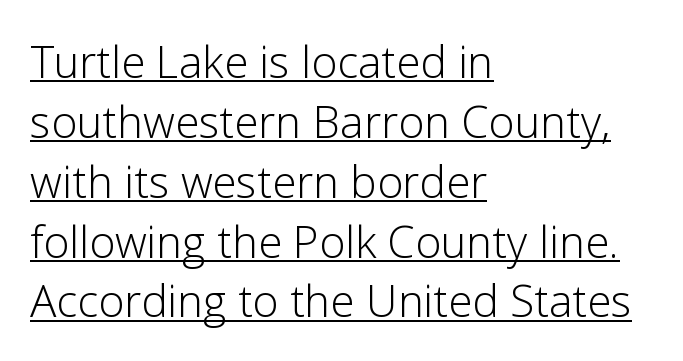
Q: Is the text bold? A: No.
Q: Is the text italic (slanted)? A: No, it is upright.
Q: Is the typeface a serif or a sans-serif typeface? A: Sans-serif.
Q: Is the text underlined? A: Yes.
Q: How is the paragraph aligned? A: Left-aligned.
Q: Is the spacing between letters normal or unusually wide? A: Normal.
Q: Is the spacing between lines tight, normal or loose? A: Normal.
Q: Width (condensed, normal, or wide)? A: Normal.
Q: Stroke contrast? A: Low.
Q: x-height? A: Medium.
Q: Monospaced? A: No.
